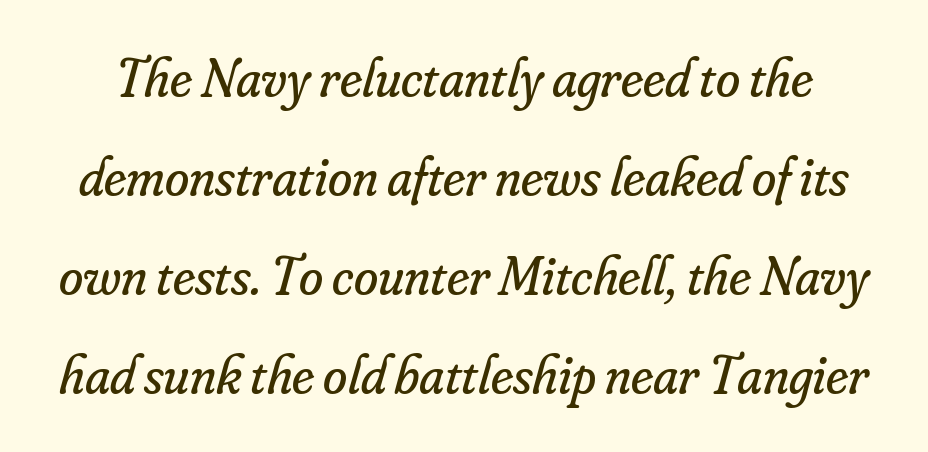
Is this a fixed-width face? No — the glyphs have proportional, varying widths. Serif or sans? Serif — the stroke terminals have little feet. In terms of posture, this sample is oblique. Just letters on the line, the space beneath them empty. In terms of letterspacing, this is plain default setting.
